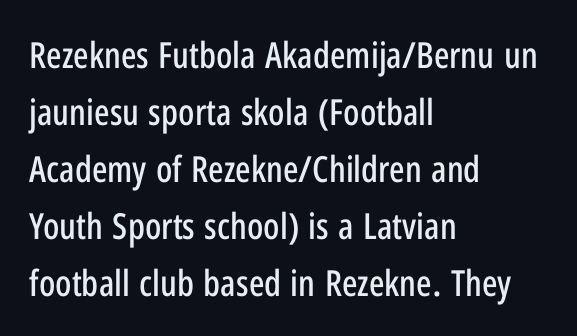
Q: Is the text italic (slanted)? A: No, it is upright.
Q: Is the typeface a serif or a sans-serif typeface? A: Sans-serif.
Q: Is the text underlined? A: No.
Q: How is the paragraph aligned? A: Left-aligned.
Q: Is the spacing between letters normal or unusually wide? A: Normal.
Q: Is the spacing between lines tight, normal or loose? A: Normal.
Q: Width (condensed, normal, or wide)? A: Condensed.
Q: Stroke contrast? A: Low.
Q: x-height? A: Medium.
Q: Monospaced? A: No.
